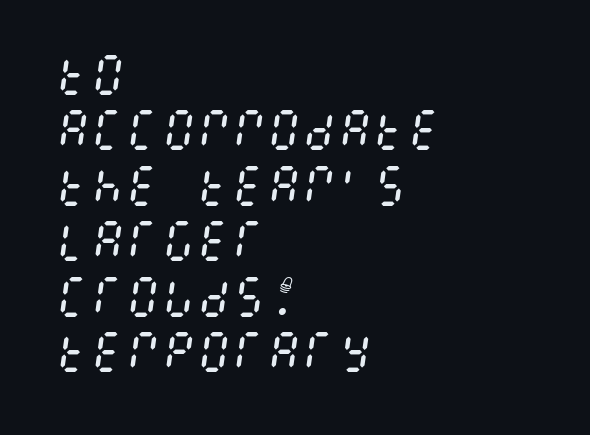
The image shows 44 px regular-weight, condensed type, italic (leaning right); set left-aligned, normal line spacing (1.26x), normal letter spacing, not underlined; medium stroke contrast and a large x-height.
